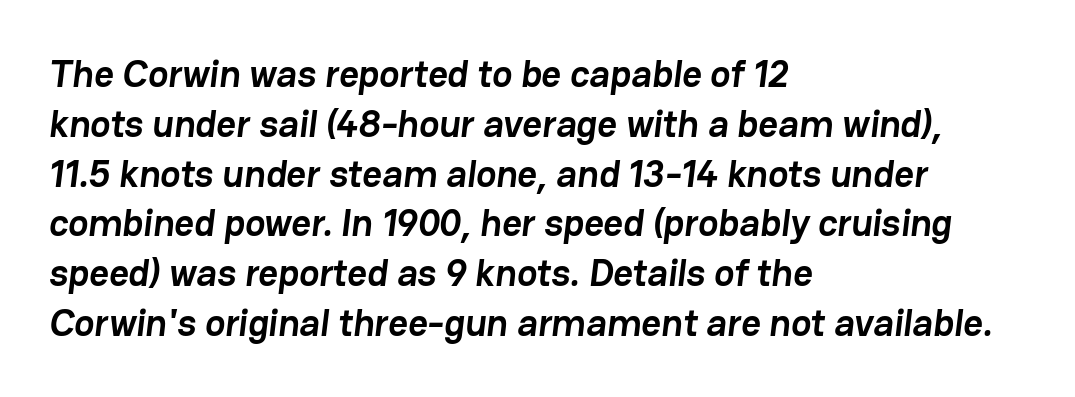
{"serif": "no", "bold": "yes", "weight": "semibold", "width": "normal", "stroke_contrast": "low", "x_height": "medium", "monospaced": "no", "underline": "no", "align": "left", "line_spacing": "normal", "line_spacing_ratio": 1.31, "letter_spacing": "normal", "letter_spacing_em": 0.0, "glyph_px": 38}
